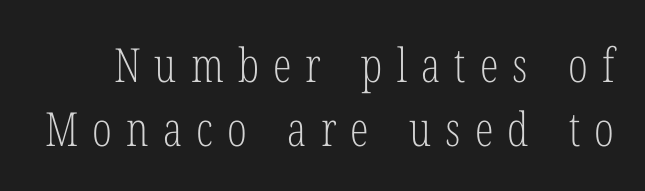
{"serif": "yes", "italic": "no", "bold": "no", "weight": "light", "width": "condensed", "stroke_contrast": "low", "x_height": "medium", "monospaced": "no", "underline": "no", "line_spacing": "normal", "line_spacing_ratio": 1.36, "letter_spacing": "wide", "letter_spacing_em": 0.3, "glyph_px": 47}
